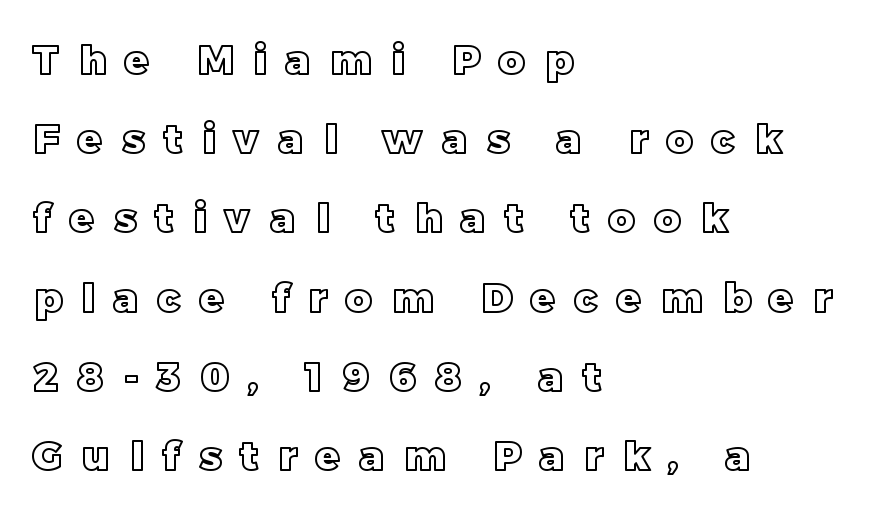
The image shows 40 px text type, upright; set left-aligned, loose line spacing (1.98x), unusually wide letter spacing (+0.49 em), not underlined; a large x-height.
